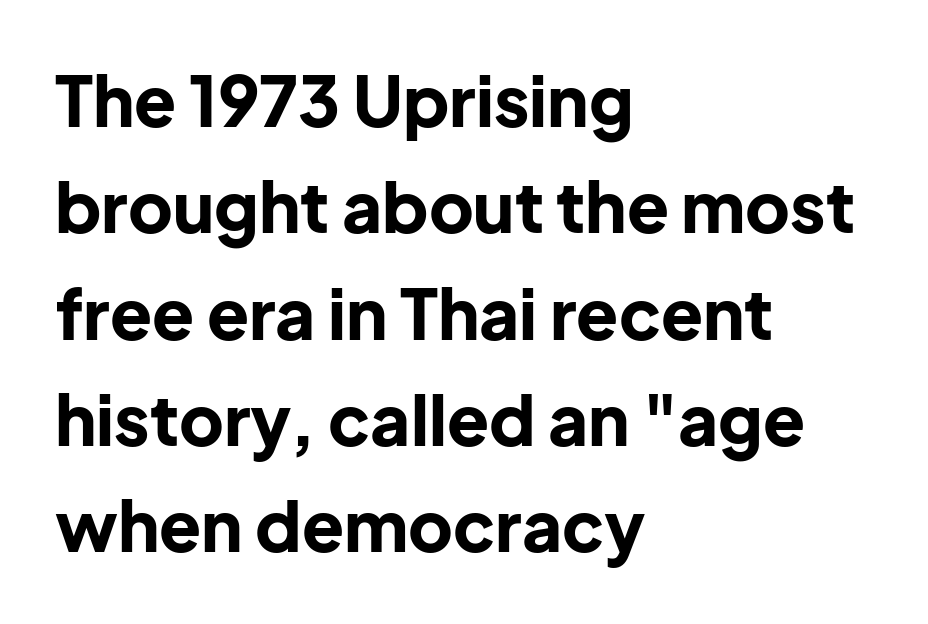
Is there much room between lines? A standard amount, neither cramped nor airy. This rendering leaves character spacing at its baseline value. Students, this is bold: see how much ink each stroke carries. Horizontal alignment here is leftward, the default for most running prose. A clean baseline with only descenders dipping below it.
